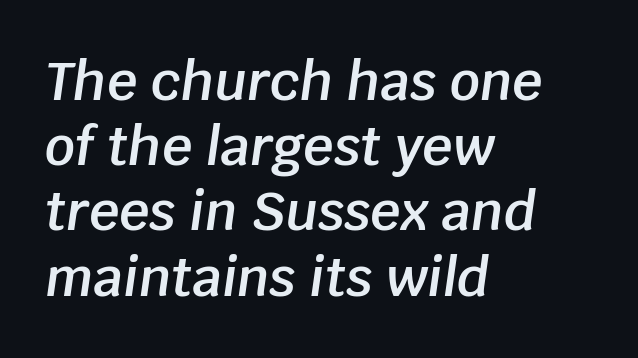
Q: Is the text bold? A: Semi-bold.
Q: Is the text italic (slanted)? A: Yes, it leans right by about 8 degrees.
Q: Is the text underlined? A: No.
Q: How is the paragraph aligned? A: Left-aligned.
Q: Is the spacing between letters normal or unusually wide? A: Normal.
Q: Width (condensed, normal, or wide)? A: Normal.
Q: Stroke contrast? A: Low.
Q: x-height? A: Large.
Q: Monospaced? A: No.
